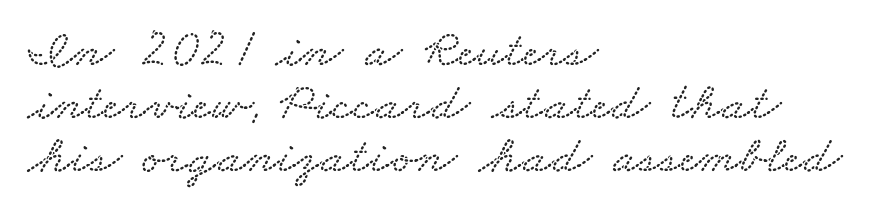
The image shows 54 px wide type; set left-aligned, tight line spacing (0.98x), normal letter spacing, not underlined; low stroke contrast and a small x-height.
